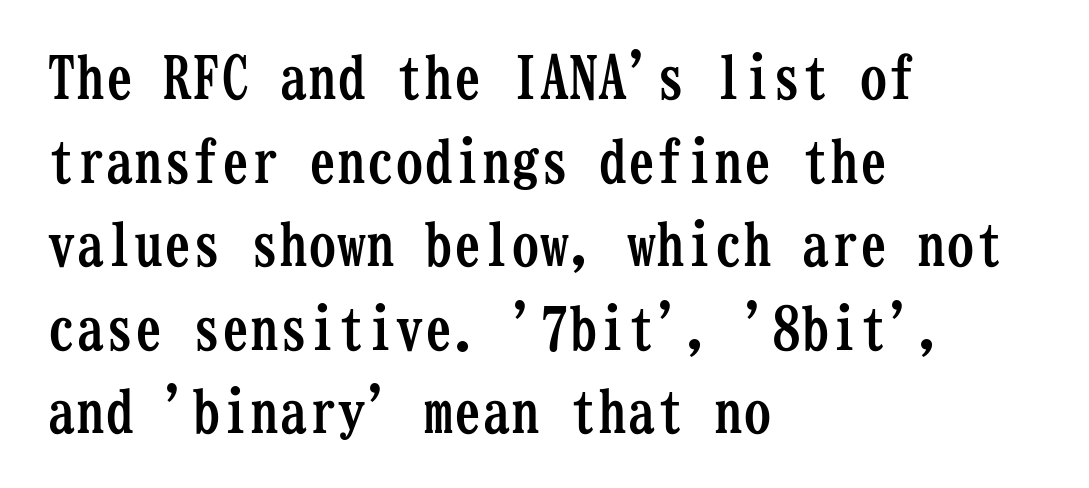
The image shows 58 px semibold, condensed serif type, upright, monospaced; set left-aligned, normal line spacing (1.44x), normal letter spacing, not underlined; low stroke contrast and a medium x-height.
